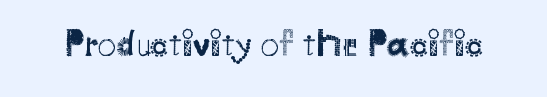
The image shows 37 px regular-weight sans-serif type, upright; set normal letter spacing, not underlined; medium stroke contrast and a small x-height.
